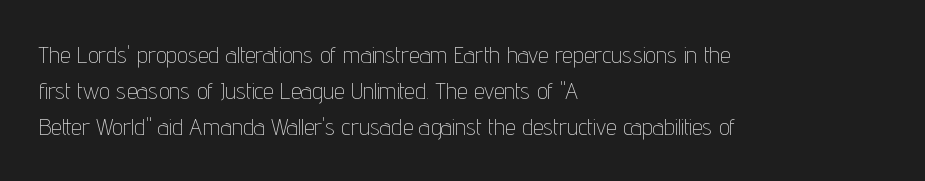
The image shows 24 px text type, upright; set left-aligned, normal line spacing (1.51x), normal letter spacing, not underlined.
